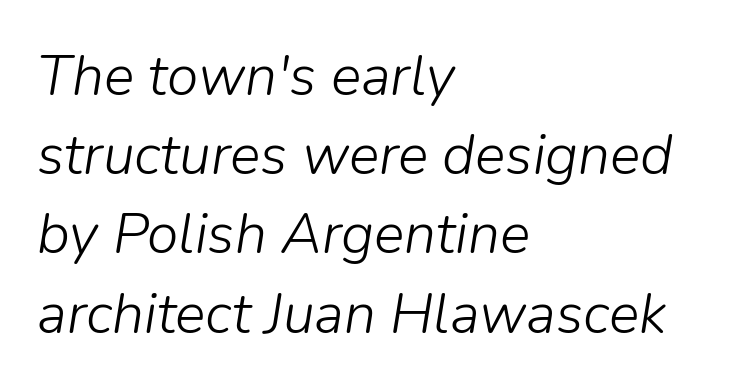
The image shows 57 px light type, italic (leaning right); set left-aligned, normal line spacing (1.39x), normal letter spacing, not underlined; low stroke contrast and a medium x-height.
